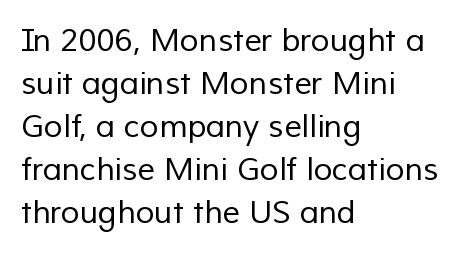
The image shows 31 px regular-weight sans-serif type; set left-aligned, normal line spacing (1.39x), normal letter spacing, not underlined; low stroke contrast and a medium x-height.
